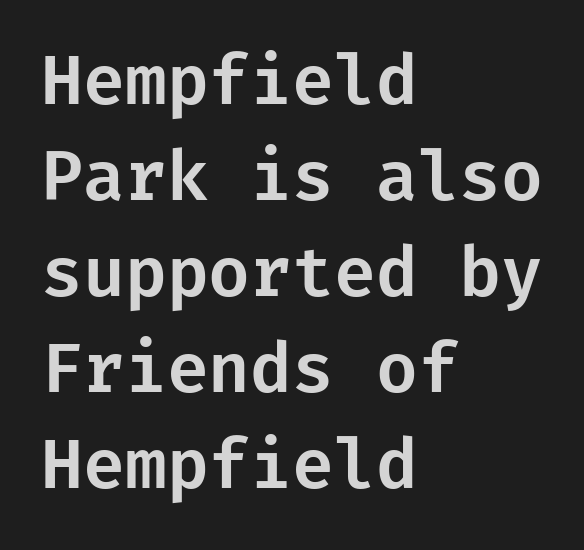
The compositor pushed each line to the left boundary. Characters remain perfectly vertical along every line. I'd call this a sans setting — the letters go barefoot. Just letters on the line, the space beneath them empty.
